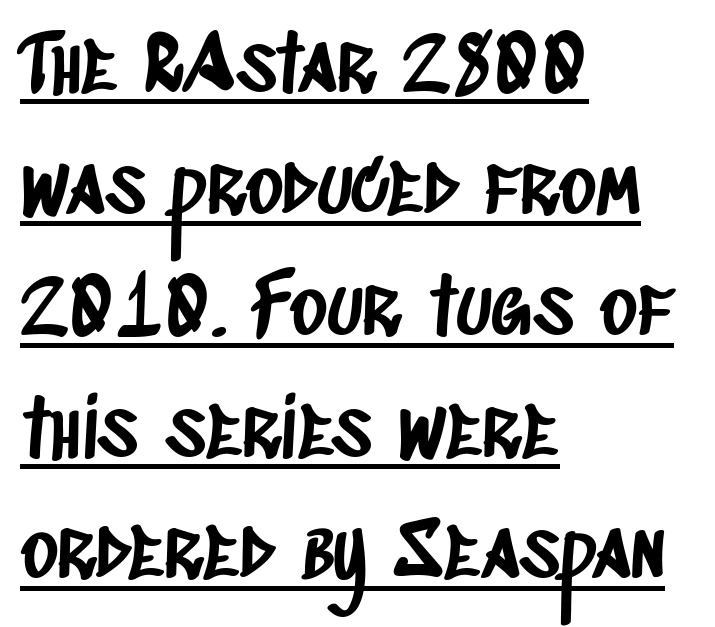
The image shows 80 px condensed sans-serif type; set left-aligned, normal line spacing (1.52x), normal letter spacing, underlined; low stroke contrast and a large x-height.
